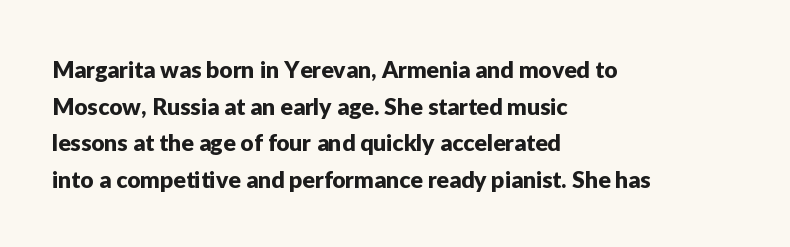
The image shows 23 px text type, upright; set left-aligned, normal line spacing (1.59x), normal letter spacing, not underlined.
